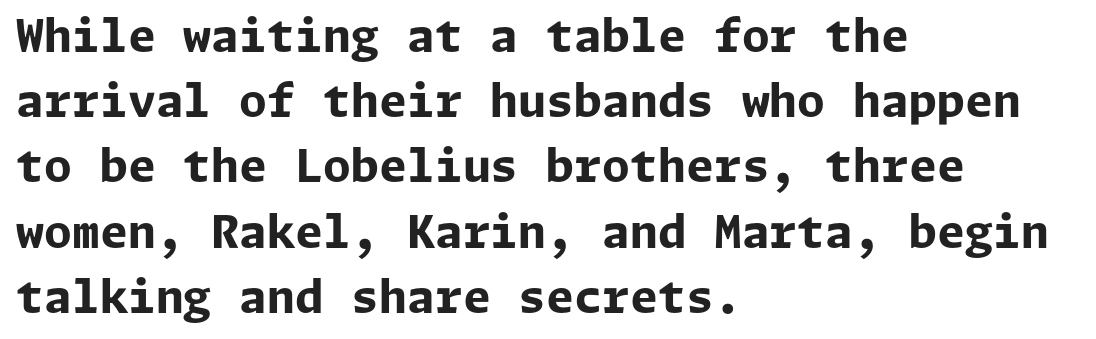
The image shows 45 px bold sans-serif type, upright; set left-aligned, normal line spacing (1.45x), normal letter spacing, not underlined; low stroke contrast and a medium x-height.
